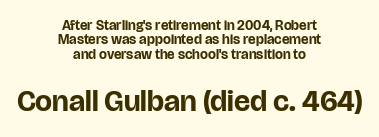
Q: Is the text bold? A: Yes.
Q: Is the text italic (slanted)? A: No, it is upright.
Q: Is the typeface a serif or a sans-serif typeface? A: Sans-serif.
Q: Is the text underlined? A: No.
Q: How is the paragraph aligned? A: Centered.
Q: Is the spacing between letters normal or unusually wide? A: Normal.
Q: Is the spacing between lines tight, normal or loose? A: Tight.
Q: Which block of text is set in a larger size, the first (top) or the second (bottom)? A: The second (bottom) one.
Q: Width (condensed, normal, or wide)? A: Normal.
Q: Stroke contrast? A: Low.
Q: x-height? A: Large.
Q: Monospaced? A: No.
